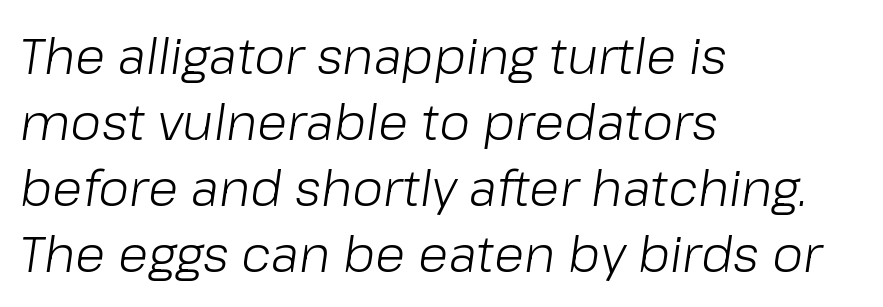
The image shows 50 px light type, italic (leaning right); set left-aligned, normal line spacing (1.32x), normal letter spacing, not underlined; low stroke contrast and a medium x-height.
